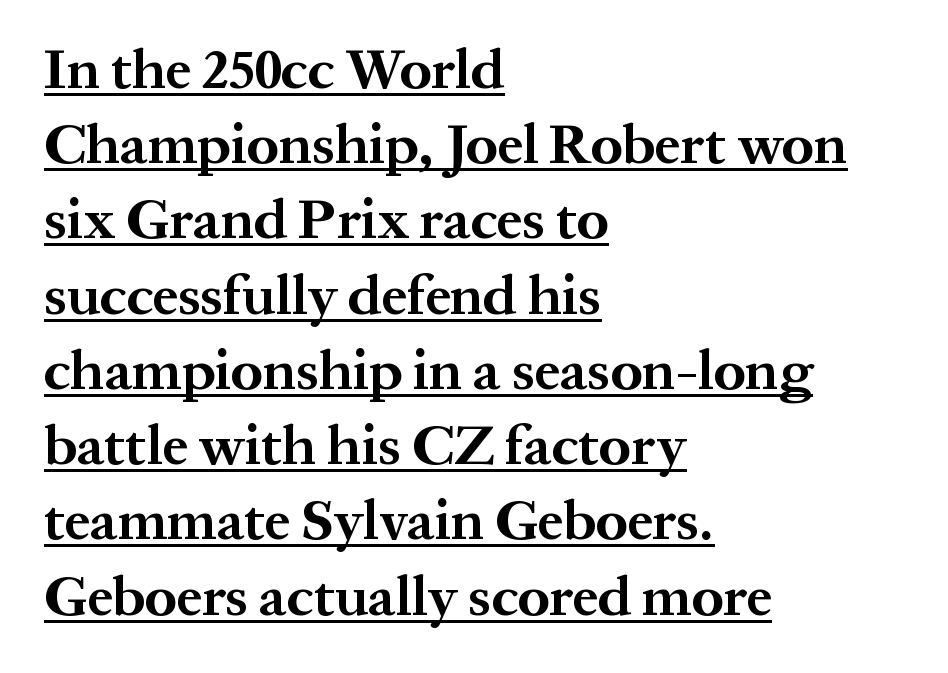
Q: Is the text bold? A: Yes.
Q: Is the text italic (slanted)? A: No, it is upright.
Q: Is the typeface a serif or a sans-serif typeface? A: Serif.
Q: Is the text underlined? A: Yes.
Q: How is the paragraph aligned? A: Left-aligned.
Q: Is the spacing between letters normal or unusually wide? A: Normal.
Q: Is the spacing between lines tight, normal or loose? A: Normal.
Q: Width (condensed, normal, or wide)? A: Normal.
Q: Stroke contrast? A: Medium.
Q: x-height? A: Medium.
Q: Monospaced? A: No.
